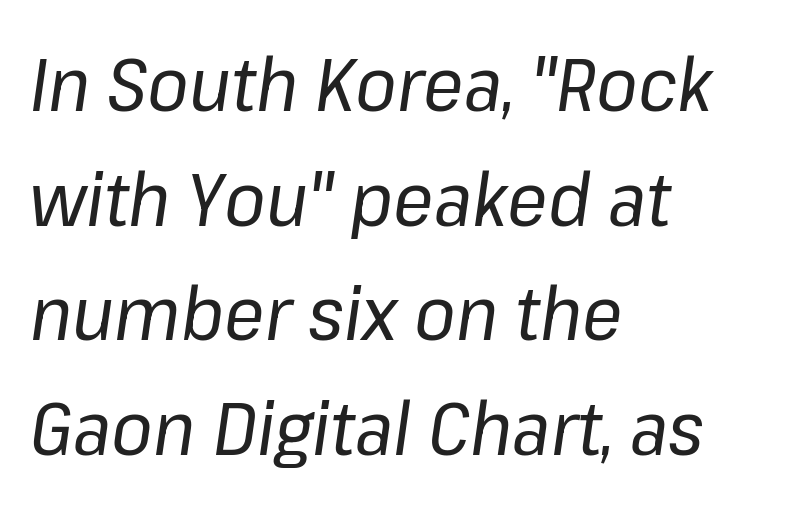
Q: Is the text bold? A: No.
Q: Is the text italic (slanted)? A: Yes, it leans right by about 8 degrees.
Q: Is the text underlined? A: No.
Q: How is the paragraph aligned? A: Left-aligned.
Q: Is the spacing between letters normal or unusually wide? A: Normal.
Q: Is the spacing between lines tight, normal or loose? A: Normal.
Q: Width (condensed, normal, or wide)? A: Normal.
Q: Stroke contrast? A: Low.
Q: x-height? A: Medium.
Q: Monospaced? A: No.
